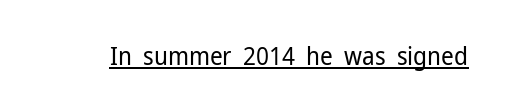
{"italic": "no", "bold": "no", "underline": "yes", "letter_spacing": "normal", "letter_spacing_em": 0.0, "glyph_px": 25}
